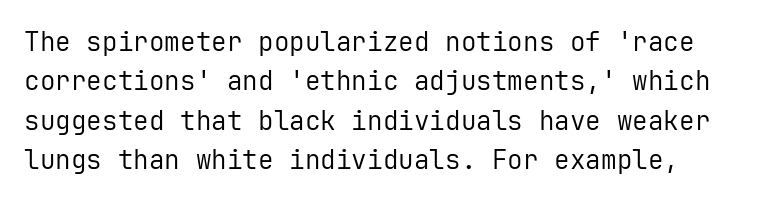
No heavy texture on the line: the type isn't bold. A bare baseline throughout the passage. When letters stand straight like this, we call the style roman or upright. Default kerning and tracking; the words read as compact shapes. The space between consecutive lines is moderate.
